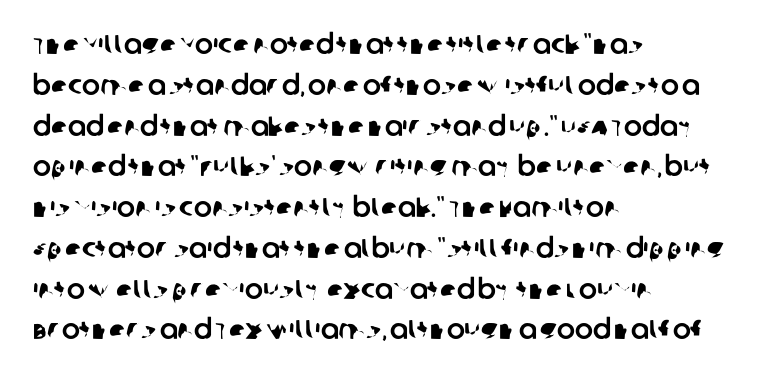
The image shows 27 px text type; set left-aligned, normal line spacing (1.51x), normal letter spacing, not underlined.
